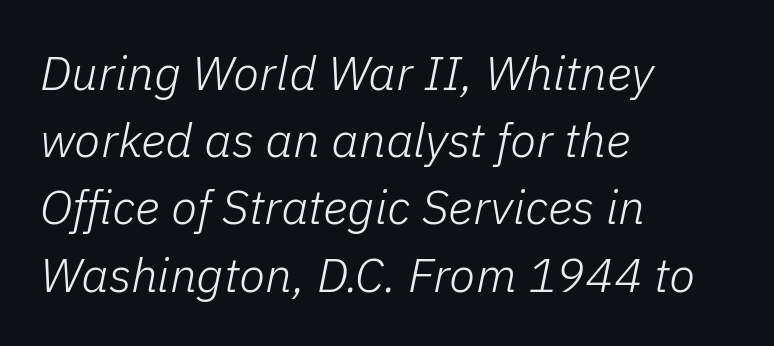
The image shows 48 px light type, italic (leaning right); set left-aligned, normal line spacing (1.4x), normal letter spacing, not underlined; low stroke contrast and a medium x-height.
